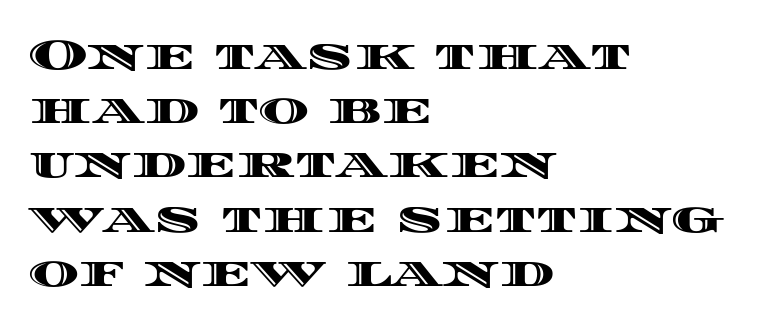
Q: Is the text italic (slanted)? A: No, it is upright.
Q: Is the text underlined? A: No.
Q: How is the paragraph aligned? A: Left-aligned.
Q: Is the spacing between letters normal or unusually wide? A: Normal.
Q: Is the spacing between lines tight, normal or loose? A: Normal.
Q: Width (condensed, normal, or wide)? A: Wide.
Q: x-height? A: Large.
Q: Monospaced? A: No.
